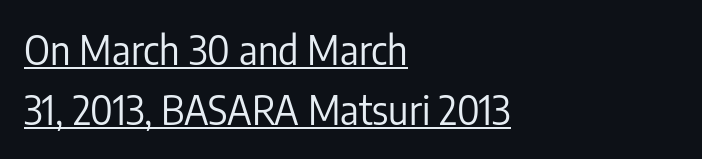
{"serif": "no", "italic": "no", "bold": "no", "weight": "regular", "width": "condensed", "stroke_contrast": "low", "x_height": "medium", "monospaced": "no", "underline": "yes", "align": "left", "line_spacing": "normal", "line_spacing_ratio": 1.54, "letter_spacing": "normal", "letter_spacing_em": 0.0, "glyph_px": 39}
